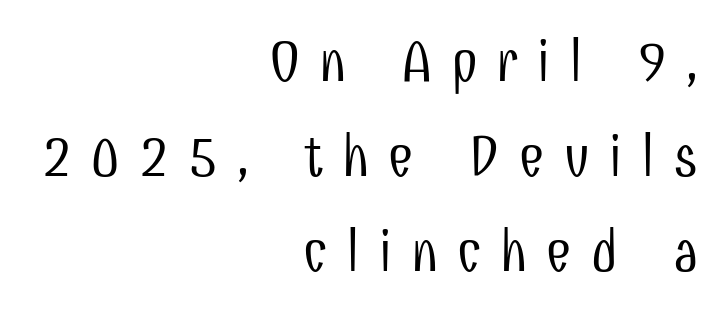
The image shows 58 px light, condensed sans-serif type, upright; set right-aligned, normal line spacing (1.64x), unusually wide letter spacing (+0.32 em), not underlined; low stroke contrast and a medium x-height.
